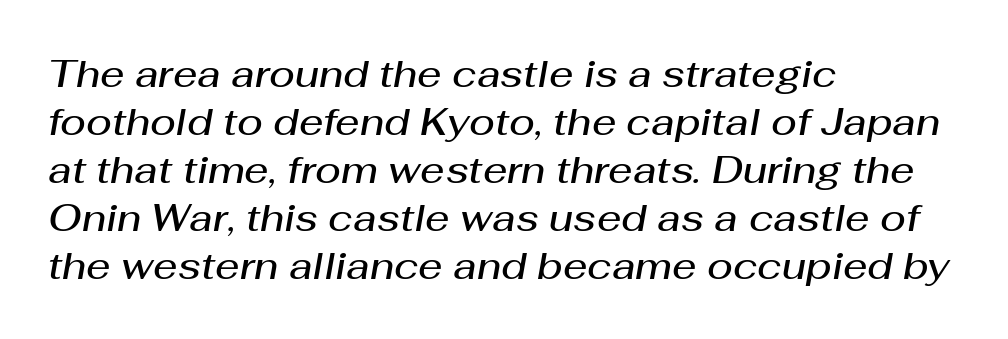
Q: Is the text bold? A: Semi-bold.
Q: Is the text italic (slanted)? A: Yes, it leans right by about 10 degrees.
Q: Is the text underlined? A: No.
Q: How is the paragraph aligned? A: Left-aligned.
Q: Is the spacing between letters normal or unusually wide? A: Normal.
Q: Is the spacing between lines tight, normal or loose? A: Normal.
Q: Width (condensed, normal, or wide)? A: Normal.
Q: Stroke contrast? A: Medium.
Q: x-height? A: Medium.
Q: Monospaced? A: No.
